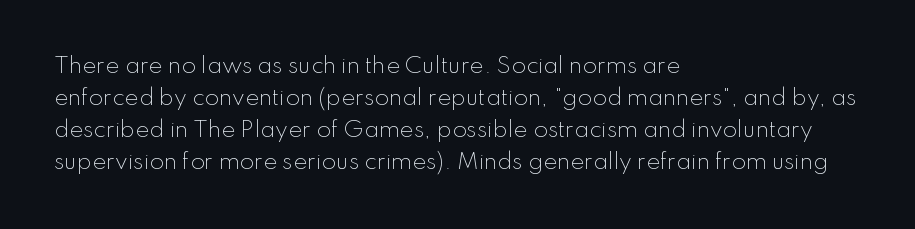
The image shows 21 px text type, upright; set left-aligned, normal line spacing (1.52x), normal letter spacing, not underlined.
